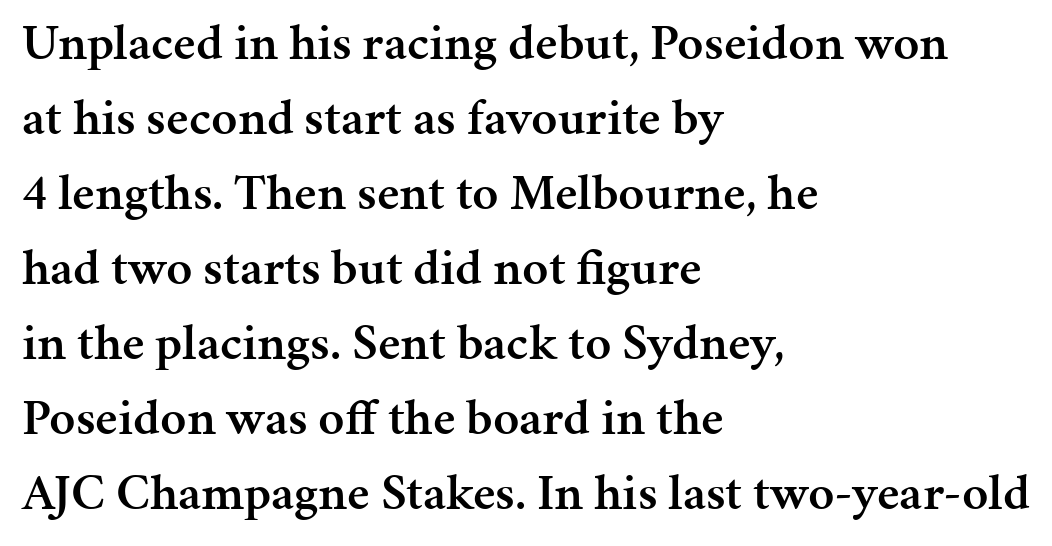
Q: Is the text bold? A: Semi-bold.
Q: Is the text italic (slanted)? A: No, it is upright.
Q: Is the typeface a serif or a sans-serif typeface? A: Serif.
Q: Is the text underlined? A: No.
Q: How is the paragraph aligned? A: Left-aligned.
Q: Is the spacing between letters normal or unusually wide? A: Normal.
Q: Is the spacing between lines tight, normal or loose? A: Normal.
Q: Width (condensed, normal, or wide)? A: Normal.
Q: Stroke contrast? A: Medium.
Q: x-height? A: Medium.
Q: Monospaced? A: No.
